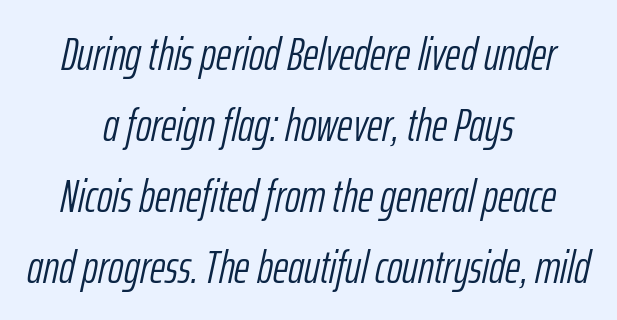
Q: Is the text bold? A: No.
Q: Is the text italic (slanted)? A: Yes, it leans right by about 12 degrees.
Q: Is the text underlined? A: No.
Q: How is the paragraph aligned? A: Centered.
Q: Is the spacing between letters normal or unusually wide? A: Normal.
Q: Is the spacing between lines tight, normal or loose? A: Normal.
Q: Width (condensed, normal, or wide)? A: Condensed.
Q: Stroke contrast? A: Low.
Q: x-height? A: Medium.
Q: Monospaced? A: No.
